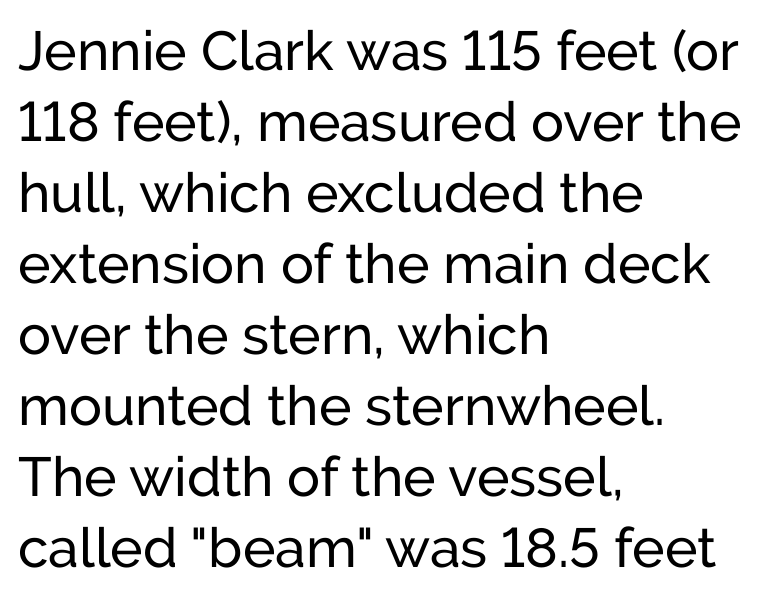
Q: Is the text bold? A: No.
Q: Is the text italic (slanted)? A: No, it is upright.
Q: Is the typeface a serif or a sans-serif typeface? A: Sans-serif.
Q: Is the text underlined? A: No.
Q: How is the paragraph aligned? A: Left-aligned.
Q: Is the spacing between letters normal or unusually wide? A: Normal.
Q: Is the spacing between lines tight, normal or loose? A: Normal.
Q: Width (condensed, normal, or wide)? A: Normal.
Q: Stroke contrast? A: Low.
Q: x-height? A: Medium.
Q: Monospaced? A: No.
